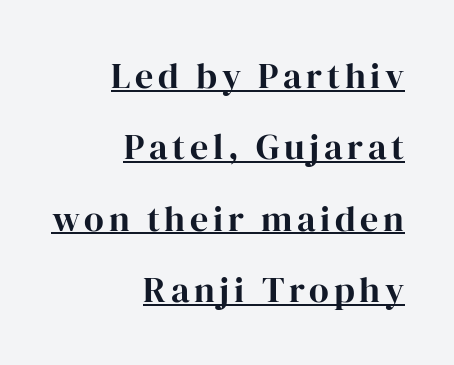
{"serif": "yes", "italic": "no", "bold": "yes", "weight": "bold", "width": "normal", "stroke_contrast": "high", "x_height": "medium", "monospaced": "no", "underline": "yes", "align": "right", "line_spacing": "loose", "line_spacing_ratio": 1.98, "glyph_px": 36}
